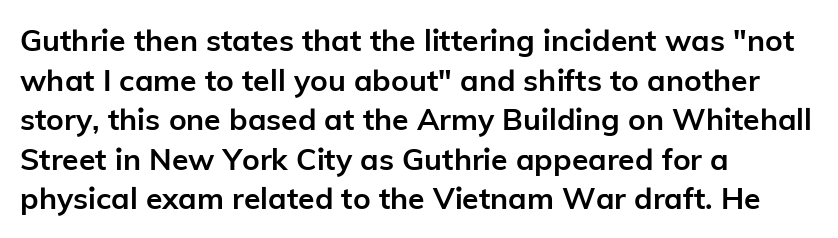
{"serif": "no", "italic": "no", "bold": "yes", "weight": "semibold", "width": "normal", "stroke_contrast": "low", "x_height": "medium", "monospaced": "no", "underline": "no", "align": "left", "line_spacing": "normal", "line_spacing_ratio": 1.32, "letter_spacing": "normal", "letter_spacing_em": 0.0, "glyph_px": 30}
